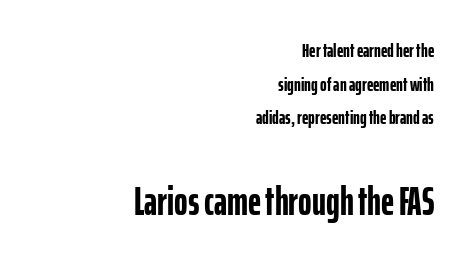
The gaps between neighbouring characters are ordinary and unremarkable. One glance says typical: line gaps are just what's usual. Descenders are the only things crossing below the line. A student would notice the bottom passage is typeset larger than what precedes it. Horizontal alignment here is rightward, an uncommon choice for prose. Emphasis by weight is at full strength: bold.
